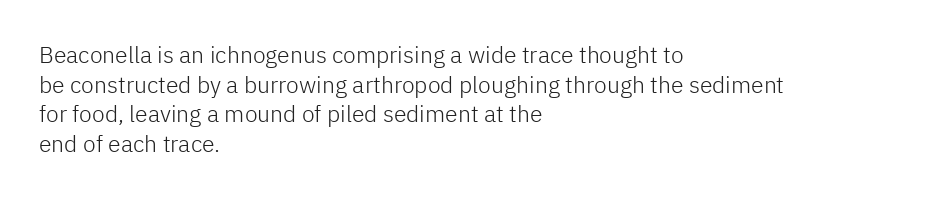
The lines sit at an ordinary, default distance from one another. The rag falls on the right side of this text block. The characters are drawn with everyday or finer stroke widths. Descender tails drop into unmarked territory.
